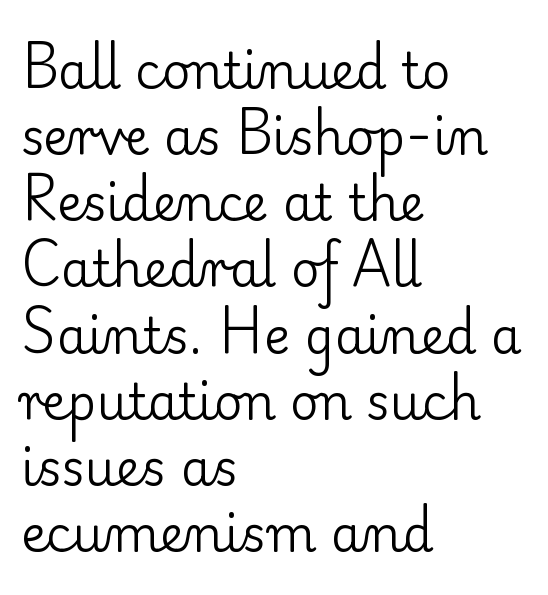
Q: Is the text bold? A: No.
Q: Is the text italic (slanted)? A: No, it is upright.
Q: Is the typeface a serif or a sans-serif typeface? A: Serif.
Q: Is the text underlined? A: No.
Q: How is the paragraph aligned? A: Left-aligned.
Q: Is the spacing between letters normal or unusually wide? A: Normal.
Q: Is the spacing between lines tight, normal or loose? A: Normal.
Q: Width (condensed, normal, or wide)? A: Normal.
Q: Stroke contrast? A: Low.
Q: x-height? A: Small.
Q: Monospaced? A: No.
